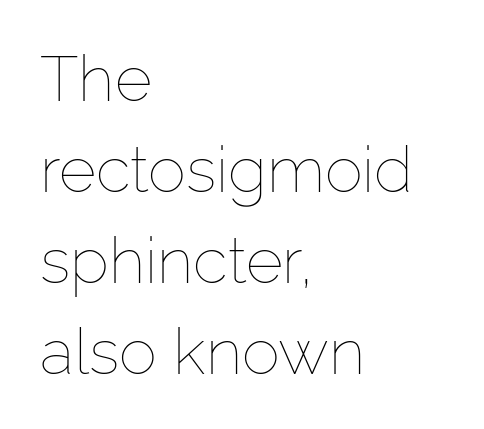
A typesetter would call this zero additional tracking. A normal amount of white space separates one row of letters from the next. Each row of text sits above clean, open space. The type sits square on the baseline with zero lean. Spacing verdict: proportional, widths tailored to each character.
